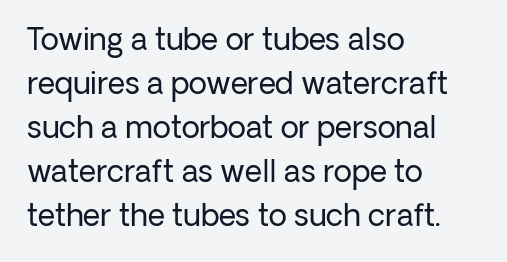
The image shows 30 px regular-weight sans-serif type, upright; set left-aligned, normal line spacing (1.47x), normal letter spacing, not underlined; low stroke contrast and a medium x-height.
